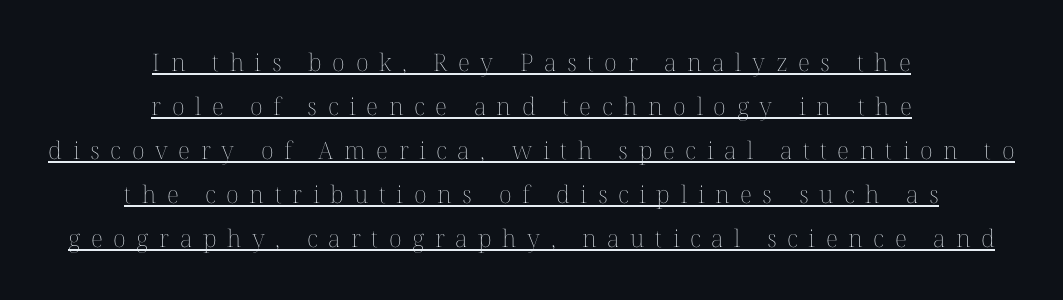
The image shows 24 px text type, upright; set centered, line spacing 1.83x, unusually wide letter spacing (+0.44 em), underlined.
